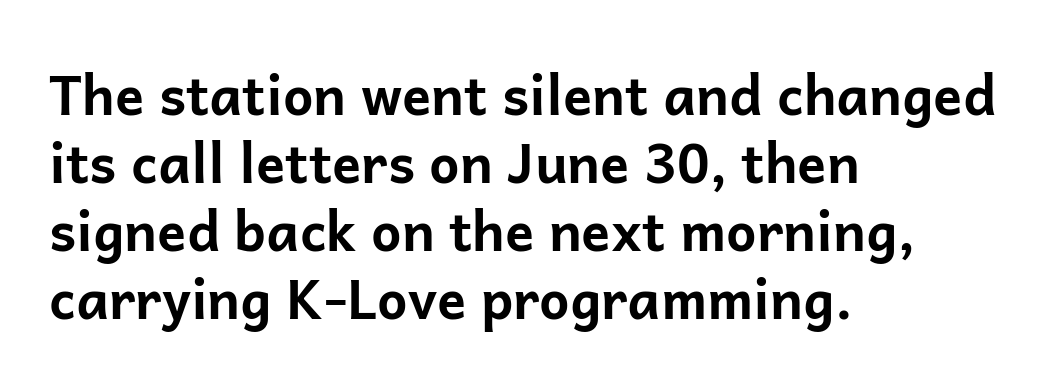
Characters follow at the spacing the type designer built in. Leading: standard. Note the varied advance widths — an 'i' is clearly narrower than an 'm'. Is this a sans? Yes — the strokes have no serifs. Plain, unruled lines of type.
